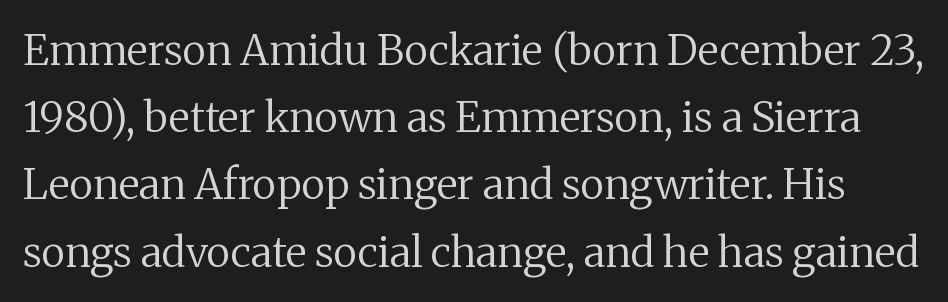
Character widths vary here, with narrow letters taking less room than wide ones. Is this a heavy cut? Hardly; it is regular or lighter. Caption: standard tracking, unaltered. Leading matches the norm, producing a regular column.
